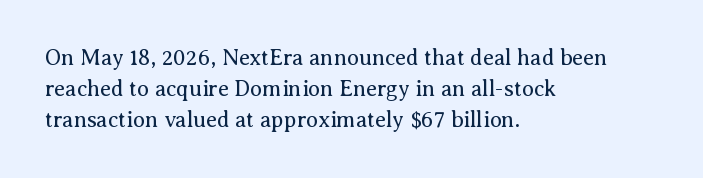
The image shows 22 px text type, upright; set left-aligned, normal line spacing (1.42x), normal letter spacing, not underlined.
